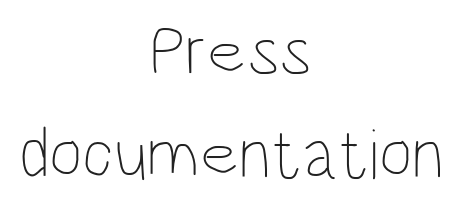
Q: Is the text bold? A: No.
Q: Is the text italic (slanted)? A: No, it is upright.
Q: Is the text underlined? A: No.
Q: How is the paragraph aligned? A: Centered.
Q: Is the spacing between letters normal or unusually wide? A: Normal.
Q: Is the spacing between lines tight, normal or loose? A: Normal.
Q: Width (condensed, normal, or wide)? A: Condensed.
Q: Stroke contrast? A: Low.
Q: x-height? A: Large.
Q: Monospaced? A: No.
